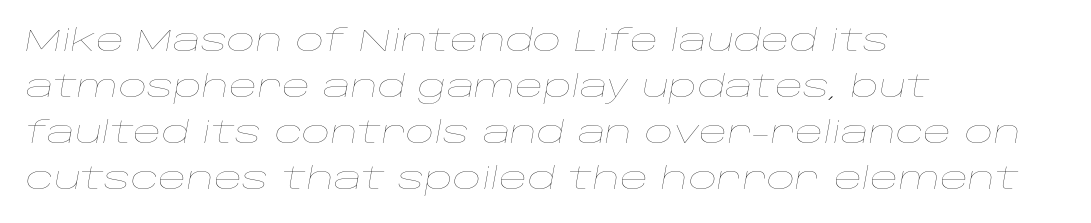
Q: Is the text bold? A: No.
Q: Is the text italic (slanted)? A: Yes, it leans right by about 10 degrees.
Q: Is the text underlined? A: No.
Q: How is the paragraph aligned? A: Left-aligned.
Q: Is the spacing between letters normal or unusually wide? A: Normal.
Q: Is the spacing between lines tight, normal or loose? A: Normal.
Q: Width (condensed, normal, or wide)? A: Wide.
Q: Stroke contrast? A: Low.
Q: x-height? A: Large.
Q: Monospaced? A: No.
